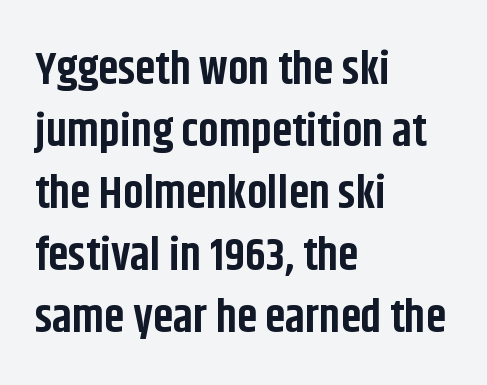
The image shows 46 px bold, condensed sans-serif type, upright; set left-aligned, normal line spacing (1.35x), normal letter spacing, not underlined; low stroke contrast and a large x-height.
